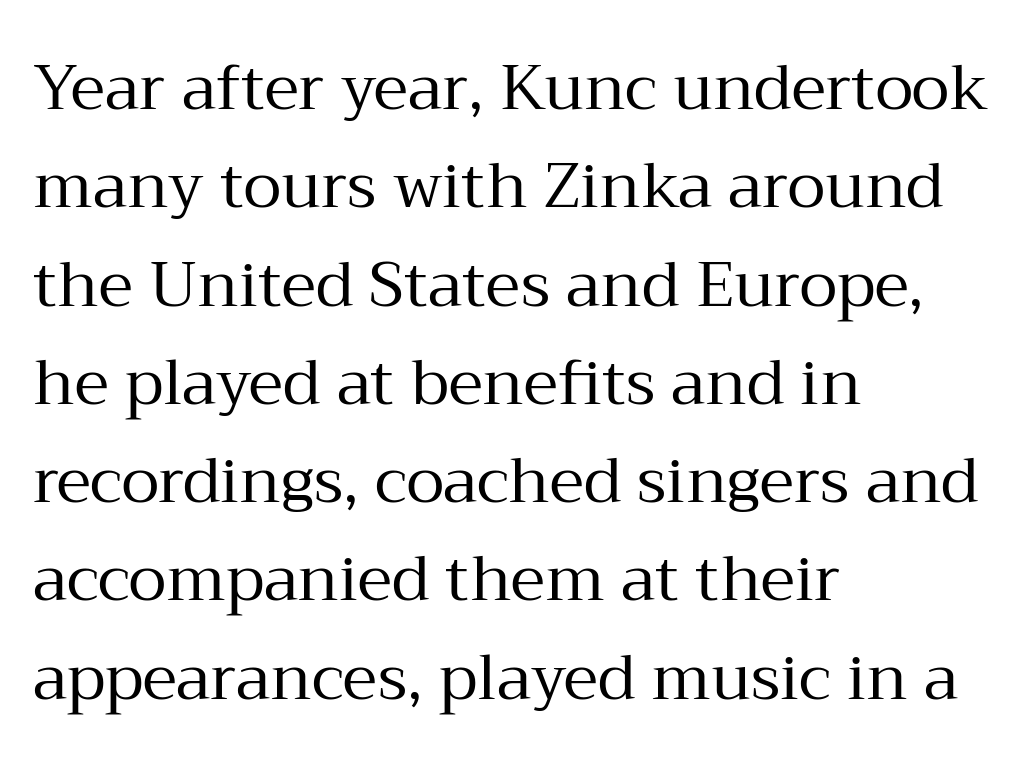
Q: Is the text bold? A: No.
Q: Is the text italic (slanted)? A: No, it is upright.
Q: Is the typeface a serif or a sans-serif typeface? A: Serif.
Q: Is the text underlined? A: No.
Q: How is the paragraph aligned? A: Left-aligned.
Q: Is the spacing between letters normal or unusually wide? A: Normal.
Q: Is the spacing between lines tight, normal or loose? A: Normal.
Q: Width (condensed, normal, or wide)? A: Normal.
Q: Stroke contrast? A: Medium.
Q: x-height? A: Medium.
Q: Monospaced? A: No.
